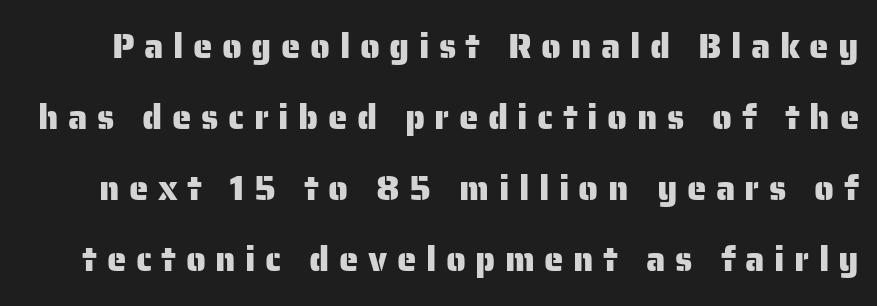
The image shows 35 px sans-serif type, upright; set loose line spacing (2.03x), unusually wide letter spacing (+0.27 em), not underlined; low stroke contrast and a medium x-height.
